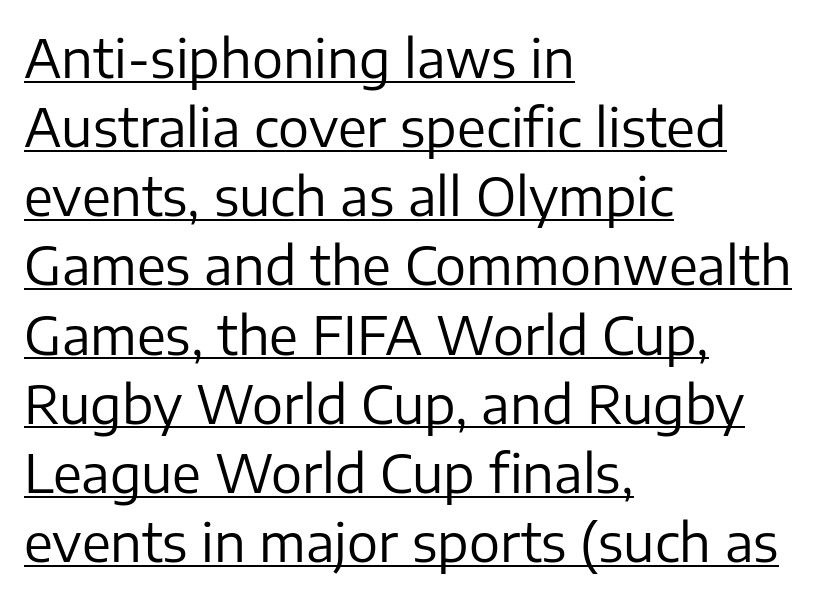
Q: Is the text bold? A: No.
Q: Is the text italic (slanted)? A: No, it is upright.
Q: Is the typeface a serif or a sans-serif typeface? A: Sans-serif.
Q: Is the text underlined? A: Yes.
Q: How is the paragraph aligned? A: Left-aligned.
Q: Is the spacing between letters normal or unusually wide? A: Normal.
Q: Is the spacing between lines tight, normal or loose? A: Normal.
Q: Width (condensed, normal, or wide)? A: Normal.
Q: Stroke contrast? A: Low.
Q: x-height? A: Medium.
Q: Monospaced? A: No.
